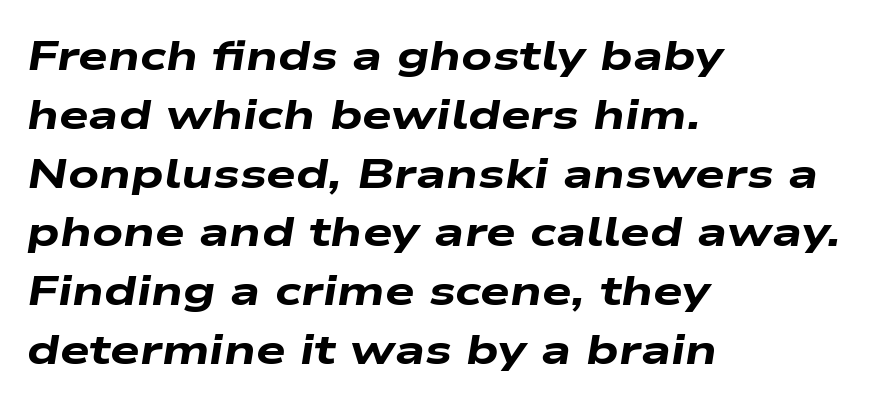
The image shows 42 px heavy, wide type, italic (leaning right); set left-aligned, normal line spacing (1.4x), normal letter spacing, not underlined; low stroke contrast and a medium x-height.
